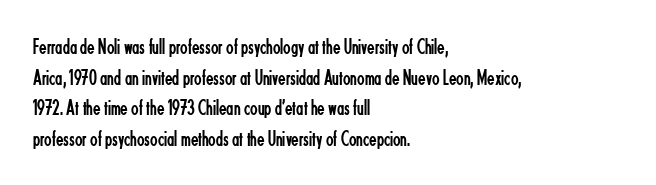
Q: Is the text bold? A: No.
Q: Is the text italic (slanted)? A: No, it is upright.
Q: Is the text underlined? A: No.
Q: How is the paragraph aligned? A: Left-aligned.
Q: Is the spacing between letters normal or unusually wide? A: Normal.
Q: Is the spacing between lines tight, normal or loose? A: Normal.
